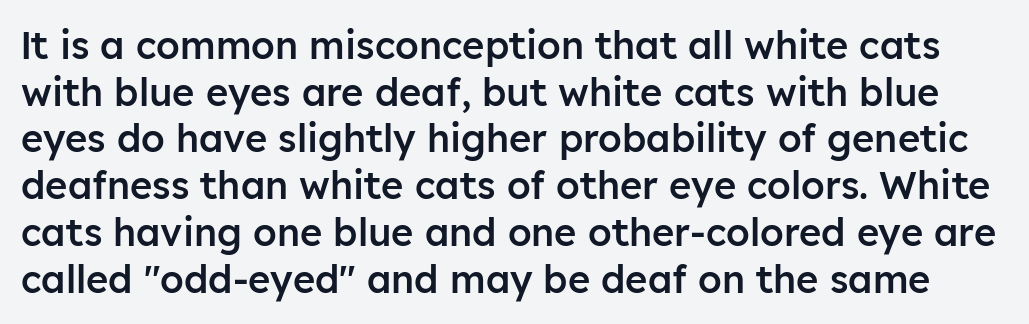
{"serif": "no", "italic": "no", "bold": "semi", "weight": "semibold", "width": "normal", "stroke_contrast": "low", "x_height": "medium", "monospaced": "no", "underline": "no", "line_spacing_ratio": 1.23, "letter_spacing": "normal", "letter_spacing_em": 0.0, "glyph_px": 38}
